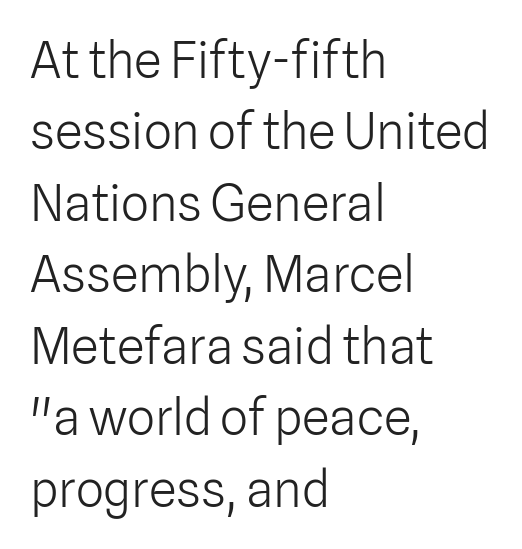
Has an underline been added? It has not. The characters display no serif detailing; their extremities are plain. You could not count columns in this text — the font is proportionally spaced. In terms of leading, this rendering sits right in the middle.
